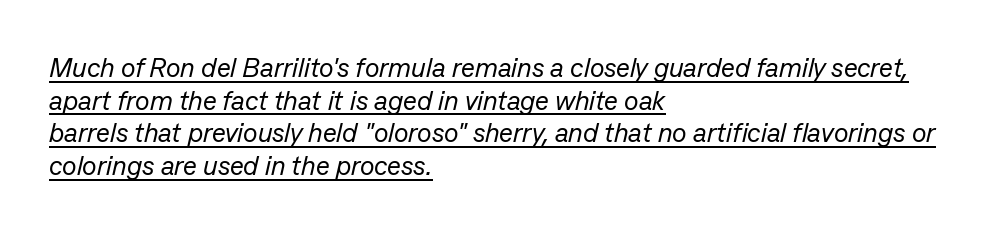
A typographer would call this underscored text. Compared with a centered layout, this one pins lines to the left instead. Rendered with sloped, italic letterforms. Glyph-to-glyph distance matches everyday printed text. Summary of weight: not heavy and not bold.
